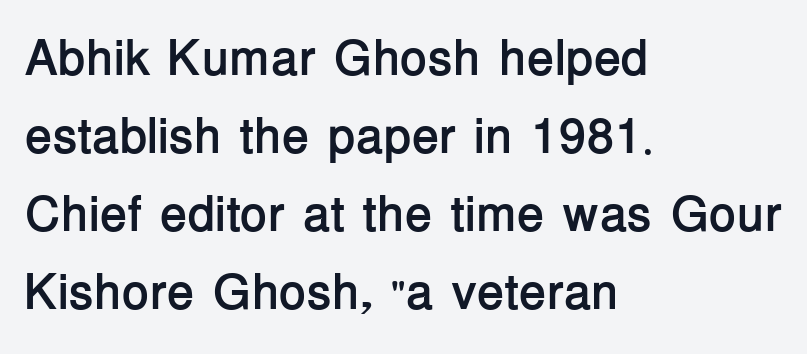
{"serif": "no", "italic": "no", "bold": "yes", "weight": "semibold", "width": "normal", "stroke_contrast": "low", "x_height": "medium", "monospaced": "no", "underline": "no", "align": "left", "line_spacing": "normal", "line_spacing_ratio": 1.56, "letter_spacing": "normal", "letter_spacing_em": 0.0, "glyph_px": 50}
